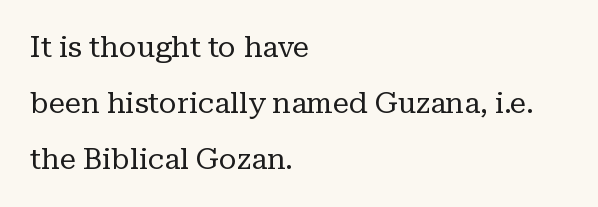
Q: Is the text bold? A: No.
Q: Is the text italic (slanted)? A: No, it is upright.
Q: Is the typeface a serif or a sans-serif typeface? A: Serif.
Q: Is the text underlined? A: No.
Q: How is the paragraph aligned? A: Left-aligned.
Q: Is the spacing between letters normal or unusually wide? A: Normal.
Q: Is the spacing between lines tight, normal or loose? A: Loose.
Q: Width (condensed, normal, or wide)? A: Normal.
Q: Stroke contrast? A: Low.
Q: x-height? A: Medium.
Q: Monospaced? A: No.
